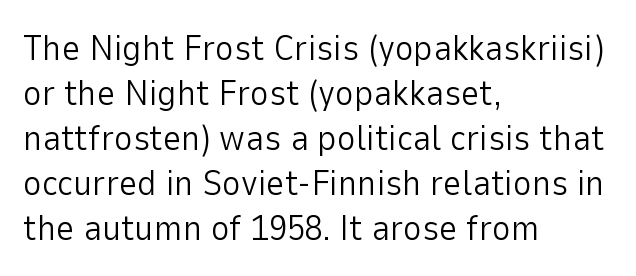
{"serif": "no", "italic": "no", "bold": "no", "weight": "light", "width": "normal", "stroke_contrast": "low", "x_height": "medium", "monospaced": "no", "underline": "no", "align": "left", "line_spacing": "normal", "line_spacing_ratio": 1.25, "letter_spacing": "normal", "letter_spacing_em": 0.0, "glyph_px": 36}
